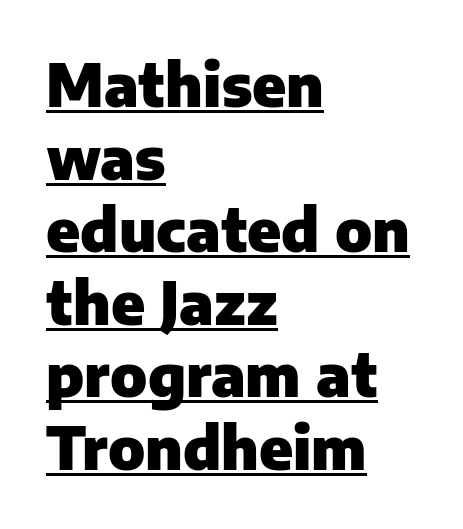
The image shows 59 px heavy sans-serif type, upright; set left-aligned, line spacing 1.23x, normal letter spacing, underlined; low stroke contrast and a medium x-height.
